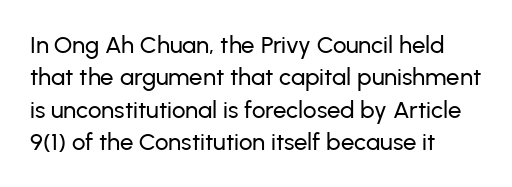
Glyph-to-glyph distance matches everyday printed text. Teacher's note: observe the even left margin — that is flush-left alignment. Type without underlining. This sample keeps an unexceptional amount of space between lines. This is roman type, the default non-slanted kind.
